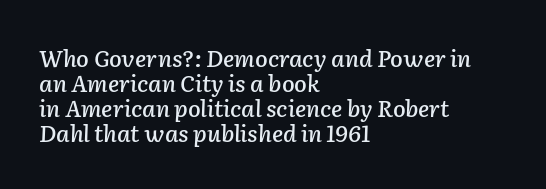
{"italic": "yes", "lean": "right", "slant_degrees": 2, "underline": "no", "align": "left", "line_spacing": "tight", "line_spacing_ratio": 1.08, "letter_spacing": "normal", "letter_spacing_em": 0.0, "glyph_px": 23}
